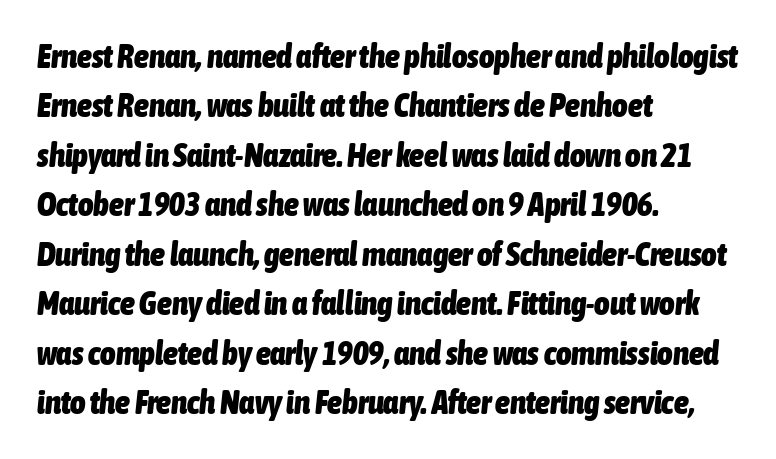
In terms of weight, the rendering is a true, heavy bold. Nothing unusual about the tracking: characters are spaced as the font intends. If you drew a line through each stem, it would be angled. Beneath every word, the page is bare. Regarding leading, the lines here are spaced in the standard way. Typeset ragged right — the left edge is the straight one.
